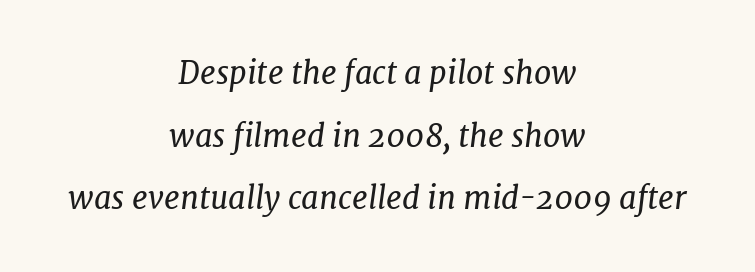
Q: Is the text bold? A: No.
Q: Is the text italic (slanted)? A: Yes, it leans right by about 7 degrees.
Q: Is the typeface a serif or a sans-serif typeface? A: Serif.
Q: Is the text underlined? A: No.
Q: How is the paragraph aligned? A: Centered.
Q: Is the spacing between letters normal or unusually wide? A: Normal.
Q: Is the spacing between lines tight, normal or loose? A: Loose.
Q: Width (condensed, normal, or wide)? A: Normal.
Q: Stroke contrast? A: Low.
Q: x-height? A: Medium.
Q: Monospaced? A: No.
